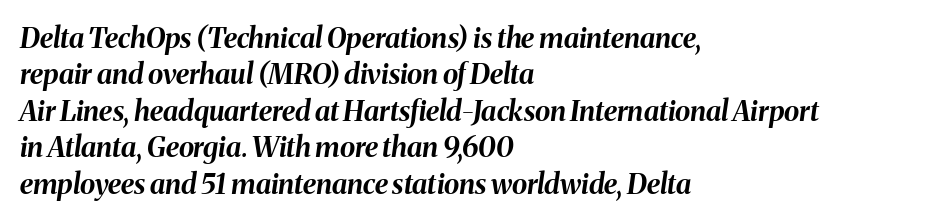
Only glyphs here, with clear space below each row. The face used here is proportionally spaced, like ordinary book or web type. On the weight axis this lands at bold, roughly 700. The paragraph shown leans on its left margin. Reading down the column, the eye jumps a familiar distance to each next line. Letter spacing: default.
